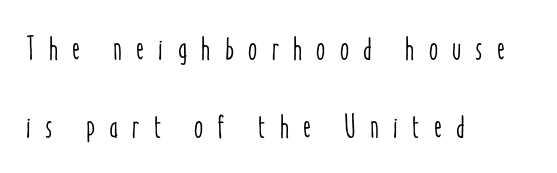
The image shows 33 px condensed type, upright; set left-aligned, loose line spacing (2.36x), unusually wide letter spacing (+0.43 em), not underlined; low stroke contrast and a medium x-height.
